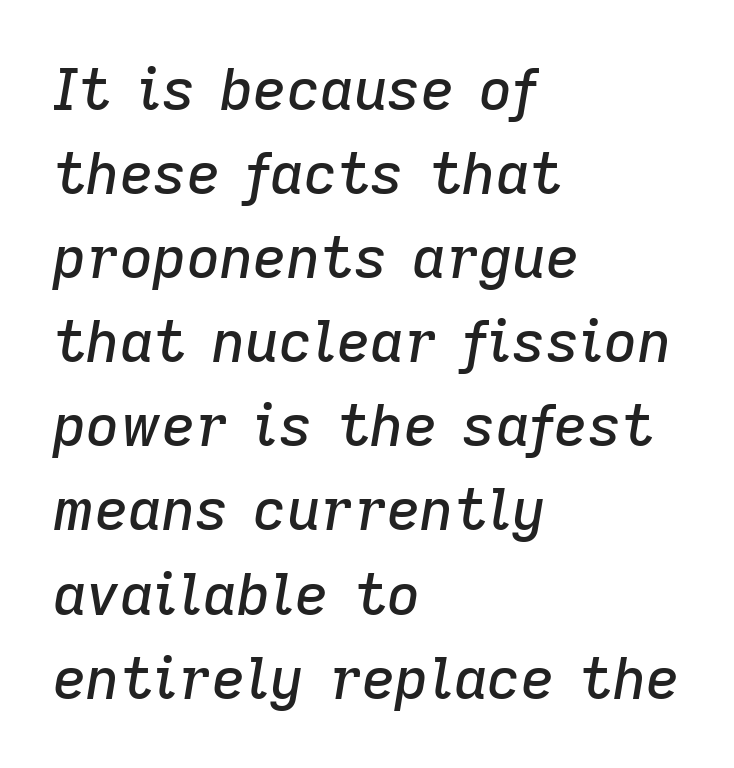
The image shows 58 px text type, italic (leaning right); set left-aligned, normal line spacing (1.45x), normal letter spacing, not underlined; low stroke contrast and a medium x-height.
